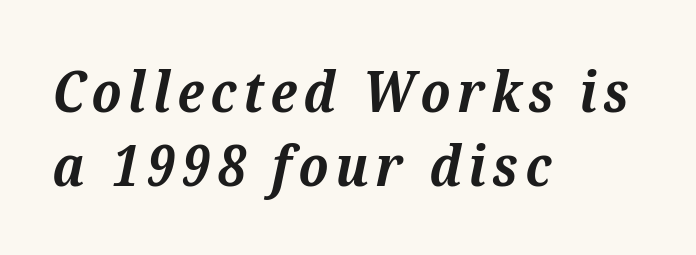
{"serif": "yes", "italic": "yes", "lean": "right", "slant_degrees": 12, "bold": "yes", "weight": "bold", "width": "normal", "stroke_contrast": "medium", "x_height": "medium", "monospaced": "no", "underline": "no", "align": "left", "line_spacing": "normal", "line_spacing_ratio": 1.32, "glyph_px": 56}
